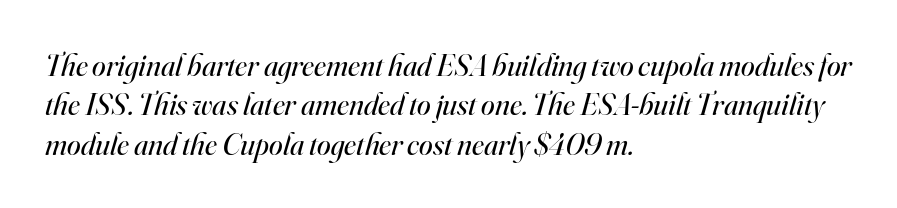
The image shows 31 px regular-weight serif type, italic (leaning right); set left-aligned, normal line spacing (1.27x), normal letter spacing, not underlined; high stroke contrast and a small x-height.
